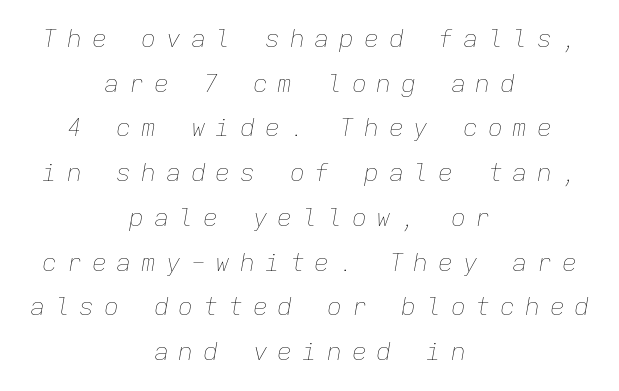
The image shows 25 px text type, italic (leaning right); set centered, line spacing 1.79x, unusually wide letter spacing (+0.39 em), not underlined.
